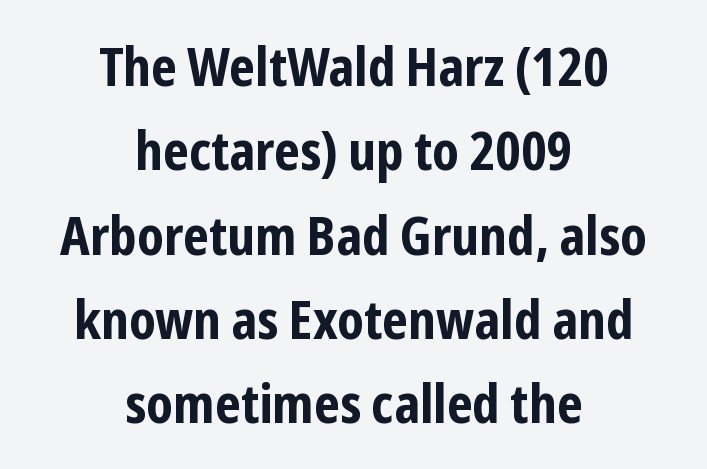
{"serif": "no", "italic": "no", "bold": "yes", "weight": "bold", "width": "condensed", "stroke_contrast": "low", "x_height": "medium", "monospaced": "no", "underline": "no", "align": "center", "line_spacing": "normal", "line_spacing_ratio": 1.59, "letter_spacing": "normal", "letter_spacing_em": 0.0, "glyph_px": 53}
